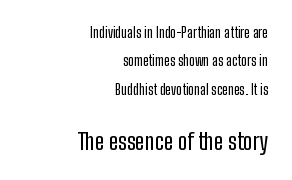
{"italic": "no", "underline": "no", "align": "right", "line_spacing": "loose", "line_spacing_ratio": 2.02, "letter_spacing": "normal", "letter_spacing_em": 0.0, "larger_block": "second", "size_ratio": 1.64, "glyph_px": 23}
